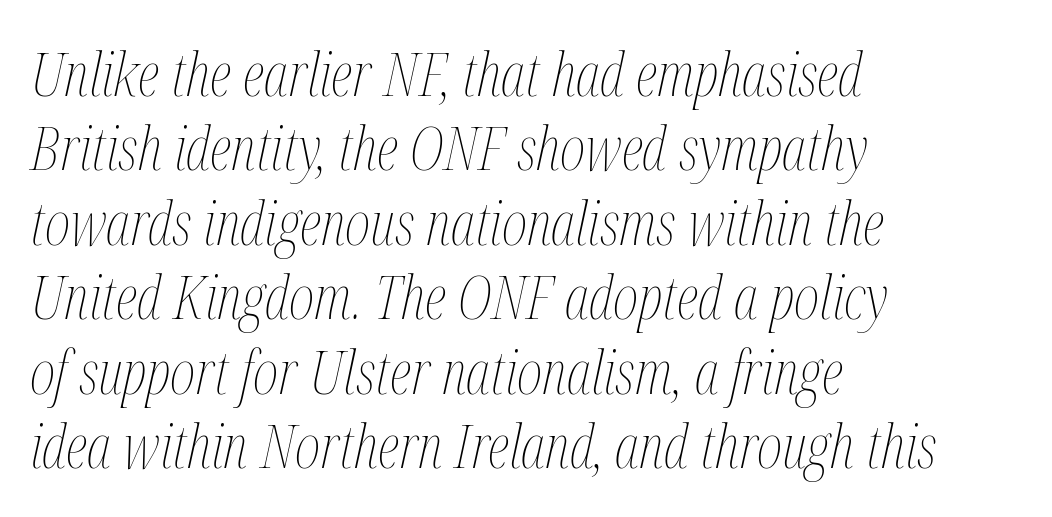
Q: Is the text bold? A: No.
Q: Is the text italic (slanted)? A: Yes, it leans right by about 12 degrees.
Q: Is the text underlined? A: No.
Q: How is the paragraph aligned? A: Left-aligned.
Q: Is the spacing between letters normal or unusually wide? A: Normal.
Q: Width (condensed, normal, or wide)? A: Condensed.
Q: Stroke contrast? A: Medium.
Q: x-height? A: Medium.
Q: Monospaced? A: No.
